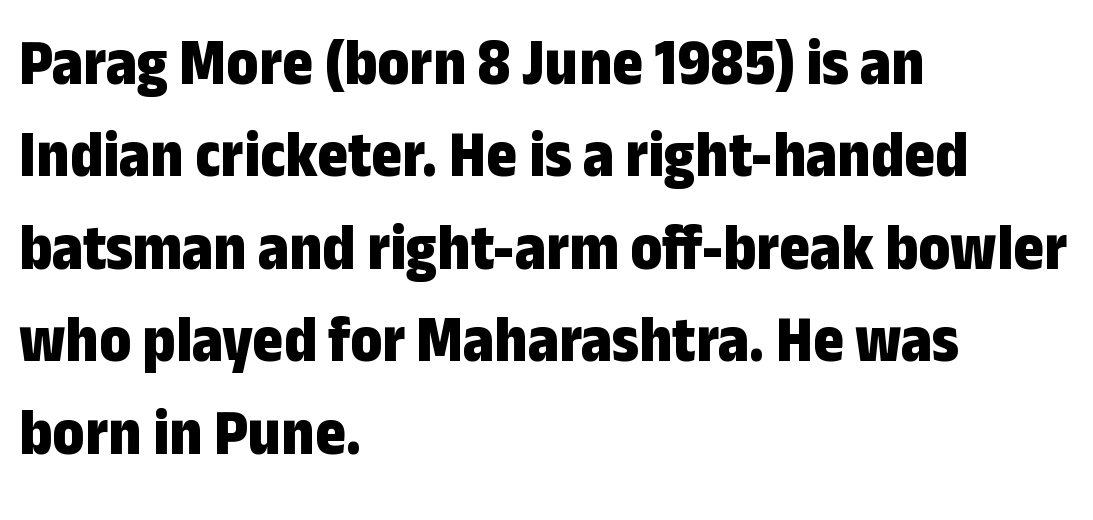
The image shows 66 px bold, condensed sans-serif type, upright; set left-aligned, normal line spacing (1.4x), normal letter spacing, not underlined; low stroke contrast and a medium x-height.
